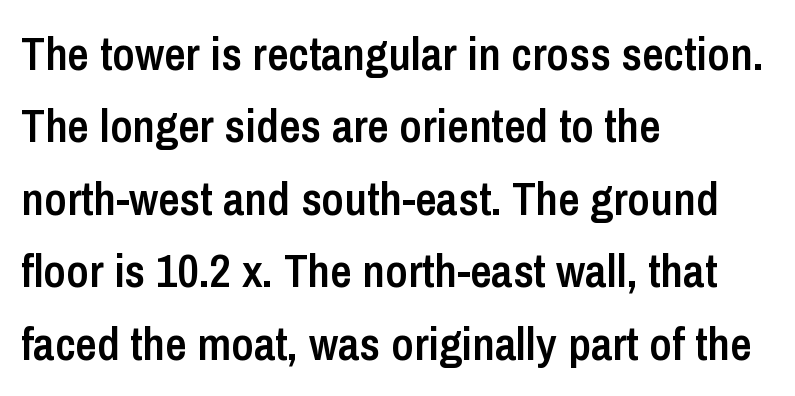
Q: Is the text bold? A: Semi-bold.
Q: Is the text italic (slanted)? A: No, it is upright.
Q: Is the typeface a serif or a sans-serif typeface? A: Sans-serif.
Q: Is the text underlined? A: No.
Q: How is the paragraph aligned? A: Left-aligned.
Q: Is the spacing between letters normal or unusually wide? A: Normal.
Q: Is the spacing between lines tight, normal or loose? A: Normal.
Q: Width (condensed, normal, or wide)? A: Condensed.
Q: Stroke contrast? A: Low.
Q: x-height? A: Medium.
Q: Monospaced? A: No.
